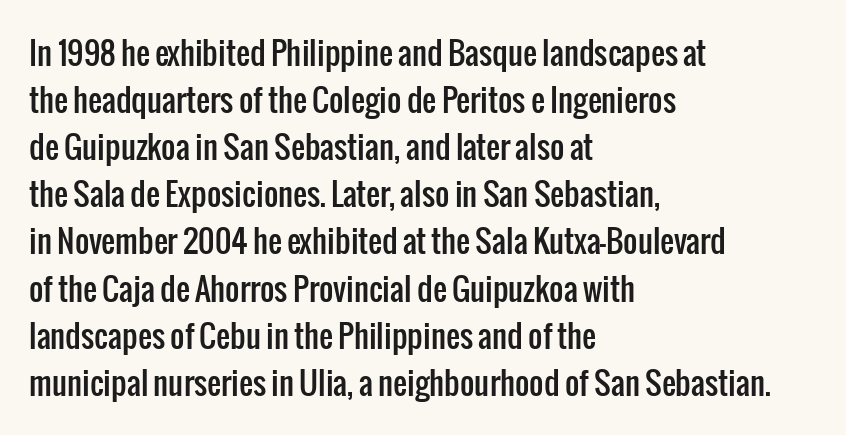
{"serif": "no", "italic": "no", "width": "condensed", "stroke_contrast": "low", "x_height": "medium", "monospaced": "no", "underline": "no", "align": "left", "line_spacing": "normal", "line_spacing_ratio": 1.52, "letter_spacing": "normal", "letter_spacing_em": 0.0, "glyph_px": 31}
